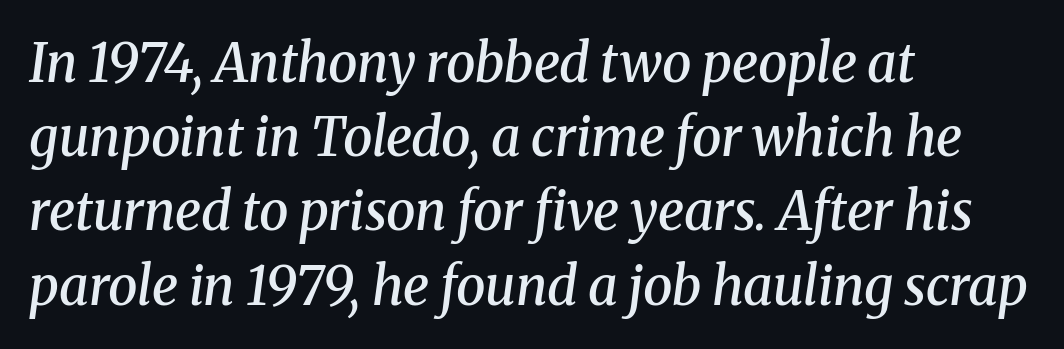
Nobody drew a line under any word here. Is the block centered? No — it sits flush against the left margin. The space between consecutive lines is moderate. Nobody touched the tracking dial on this one. Stroke thickness is moderately raised; the sample reads as semibold.
